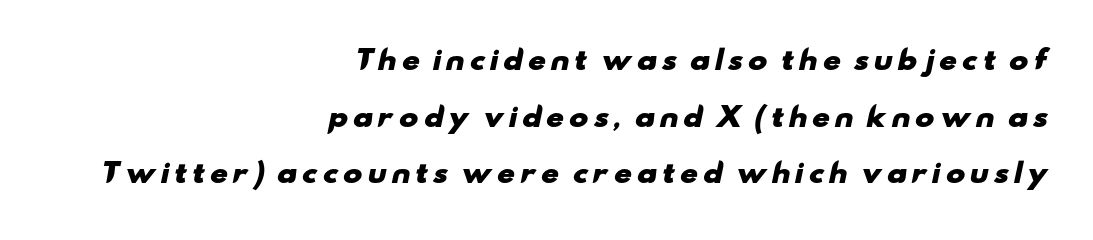
{"bold": "yes", "underline": "no", "align": "right", "line_spacing": "loose", "line_spacing_ratio": 2.18, "glyph_px": 26}
